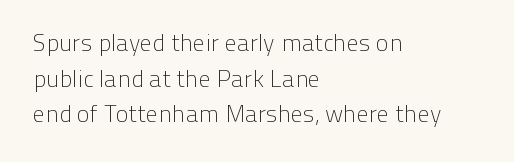
No italicization has been applied; the sample stays upright. Each line starts at the same left margin while the right side varies. Weight: regular or lighter. Compared with typical paragraphs, the rows here are spaced about the same. No extra tracking has been applied to these lines. Any mark beneath the type? The region is blank.
